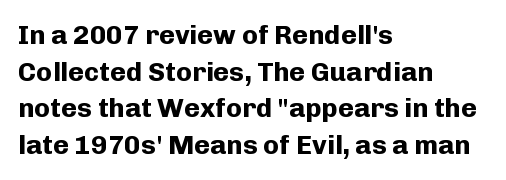
Casual observation: everything's shoved over to the left. Look at the tracking — it's just the regular setting, nothing added. The rendering uses a moderate line-height, typical for paragraphs. Decoration check: the copy has no underline. The face used here has the dense, thick strokes of a bold. The typography opts for an upright posture over an oblique one.
